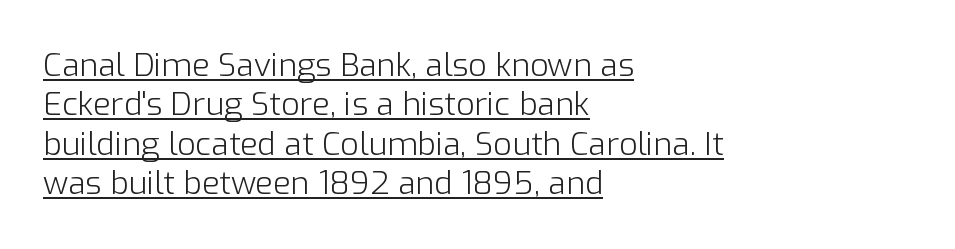
{"serif": "no", "italic": "no", "bold": "no", "weight": "light", "width": "normal", "stroke_contrast": "low", "x_height": "medium", "monospaced": "no", "underline": "yes", "align": "left", "line_spacing_ratio": 1.23, "letter_spacing": "normal", "letter_spacing_em": 0.0, "glyph_px": 32}
